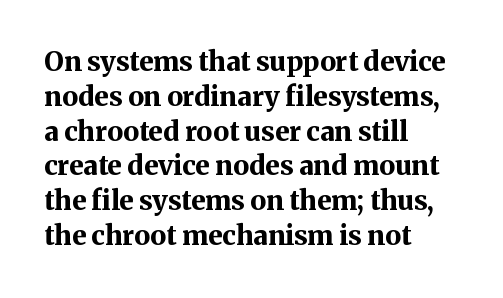
The words here are not underlined. Style check: upright. Typesetter's note: full bold, strokes at maximum text heaviness. Left-aligned paragraph, ragged on the right. One glance says typical: line gaps are just what's usual. Look at the tracking — it's just the regular setting, nothing added.
